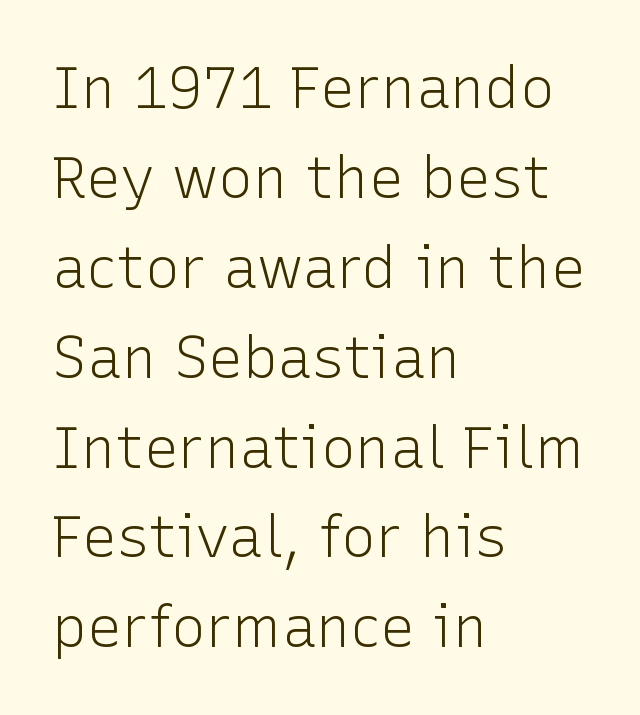
Q: Is the text bold? A: No.
Q: Is the text italic (slanted)? A: No, it is upright.
Q: Is the typeface a serif or a sans-serif typeface? A: Sans-serif.
Q: Is the text underlined? A: No.
Q: How is the paragraph aligned? A: Left-aligned.
Q: Is the spacing between letters normal or unusually wide? A: Normal.
Q: Is the spacing between lines tight, normal or loose? A: Normal.
Q: Width (condensed, normal, or wide)? A: Normal.
Q: Stroke contrast? A: Low.
Q: x-height? A: Medium.
Q: Monospaced? A: No.
